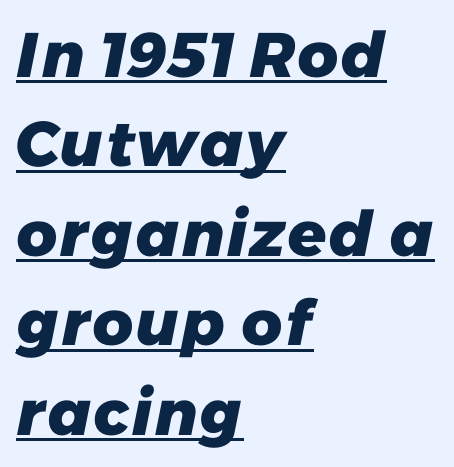
The image shows 63 px heavy sans-serif type; set left-aligned, normal line spacing (1.42x), normal letter spacing, underlined; low stroke contrast and a medium x-height.
